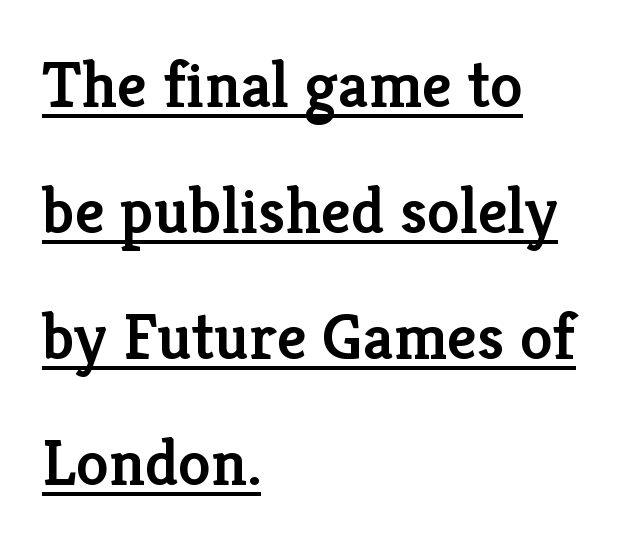
Q: Is the text bold? A: Semi-bold.
Q: Is the text italic (slanted)? A: No, it is upright.
Q: Is the typeface a serif or a sans-serif typeface? A: Serif.
Q: Is the text underlined? A: Yes.
Q: How is the paragraph aligned? A: Left-aligned.
Q: Is the spacing between letters normal or unusually wide? A: Normal.
Q: Is the spacing between lines tight, normal or loose? A: Loose.
Q: Width (condensed, normal, or wide)? A: Normal.
Q: Stroke contrast? A: Low.
Q: x-height? A: Medium.
Q: Monospaced? A: No.
